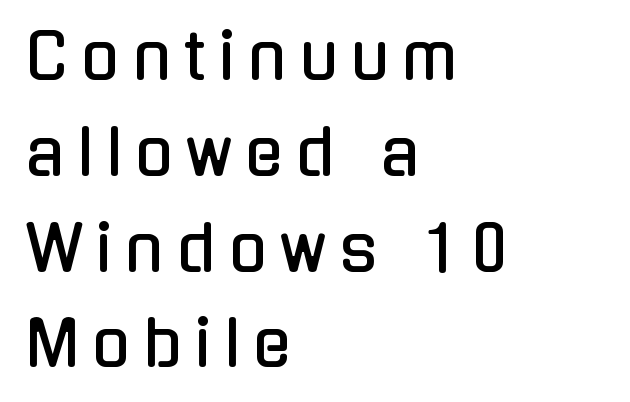
Q: Is the text italic (slanted)? A: No, it is upright.
Q: Is the typeface a serif or a sans-serif typeface? A: Sans-serif.
Q: Is the text underlined? A: No.
Q: How is the paragraph aligned? A: Left-aligned.
Q: Is the spacing between letters normal or unusually wide? A: Unusually wide.
Q: Is the spacing between lines tight, normal or loose? A: Normal.
Q: Width (condensed, normal, or wide)? A: Condensed.
Q: Stroke contrast? A: Low.
Q: x-height? A: Medium.
Q: Monospaced? A: No.
